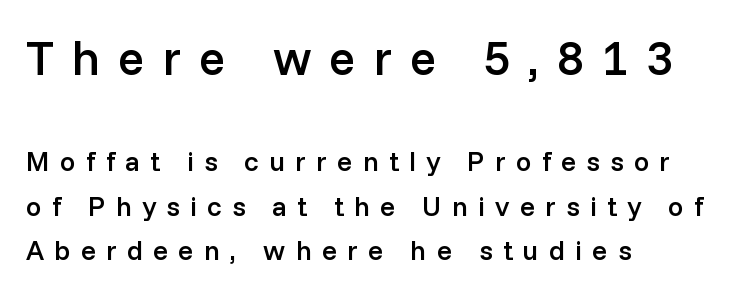
Q: Is the text bold? A: Semi-bold.
Q: Is the text italic (slanted)? A: No, it is upright.
Q: Is the typeface a serif or a sans-serif typeface? A: Sans-serif.
Q: Is the text underlined? A: No.
Q: How is the paragraph aligned? A: Left-aligned.
Q: Is the spacing between letters normal or unusually wide? A: Unusually wide.
Q: Is the spacing between lines tight, normal or loose? A: Normal.
Q: Which block of text is set in a larger size, the first (top) or the second (bottom)? A: The first (top) one.
Q: Width (condensed, normal, or wide)? A: Normal.
Q: Stroke contrast? A: Low.
Q: x-height? A: Medium.
Q: Monospaced? A: No.
